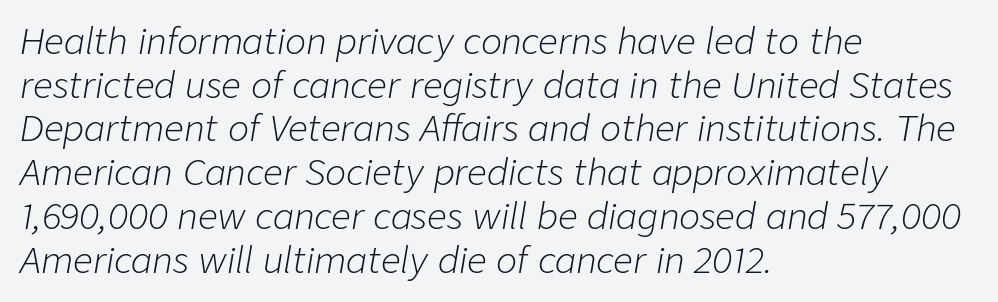
The image shows 35 px light type, italic (leaning right); set left-aligned, normal line spacing (1.25x), normal letter spacing, not underlined; low stroke contrast and a medium x-height.
